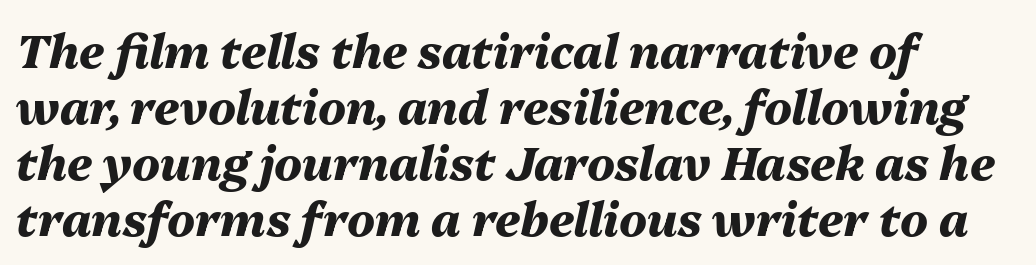
Q: Is the text bold? A: Yes.
Q: Is the text italic (slanted)? A: Yes, it leans right by about 13 degrees.
Q: Is the text underlined? A: No.
Q: How is the paragraph aligned? A: Left-aligned.
Q: Is the spacing between letters normal or unusually wide? A: Normal.
Q: Width (condensed, normal, or wide)? A: Normal.
Q: Stroke contrast? A: Medium.
Q: x-height? A: Medium.
Q: Monospaced? A: No.
